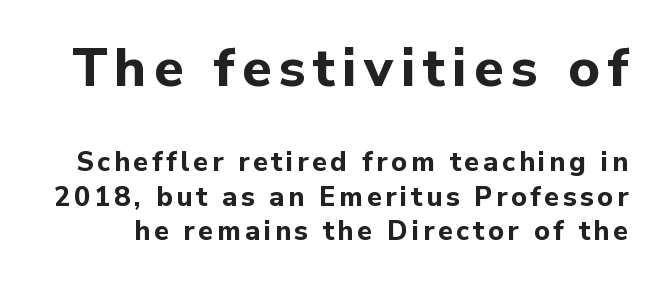
{"serif": "no", "italic": "no", "bold": "yes", "weight": "bold", "width": "normal", "stroke_contrast": "low", "x_height": "medium", "monospaced": "no", "underline": "no", "line_spacing": "normal", "line_spacing_ratio": 1.28, "larger_block": "first", "size_ratio": 2.0, "glyph_px": 54}
